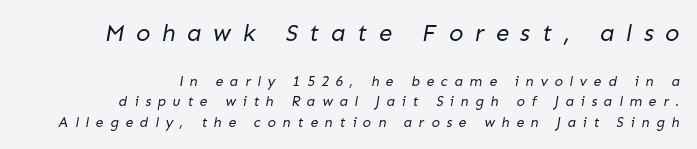
The lines in this sample share a right terminus and differ only in where they begin. Line spacing here is normal. This rendering widens character spacing well past its baseline value. Weight: regular or lighter.
